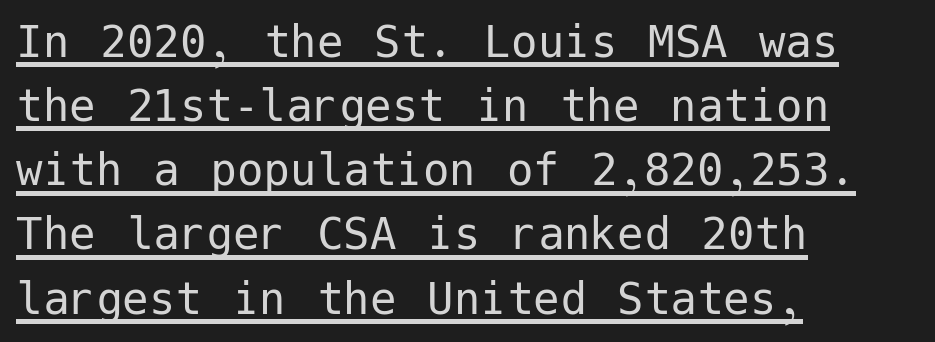
The image shows 53 px regular-weight sans-serif type, upright; set left-aligned, line spacing 1.21x, normal letter spacing, underlined; low stroke contrast and a medium x-height.
